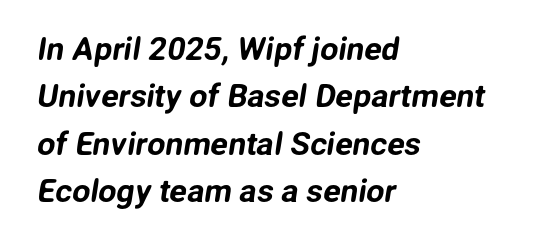
The space directly below the letters is spotless. Varying glyph widths throughout — classic text-font behaviour. The letterforms sit shoulder to shoulder at normal distance. Classification — sans serif. The space between consecutive lines is moderate. Every row of glyphs begins at an identical x-position on the left.
